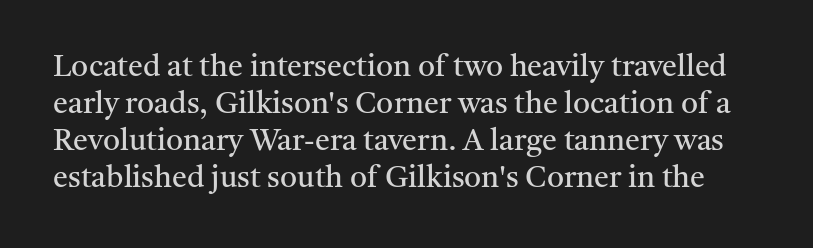
The image shows 30 px regular-weight serif type, upright; set line spacing 1.23x, normal letter spacing, not underlined; medium stroke contrast and a medium x-height.
